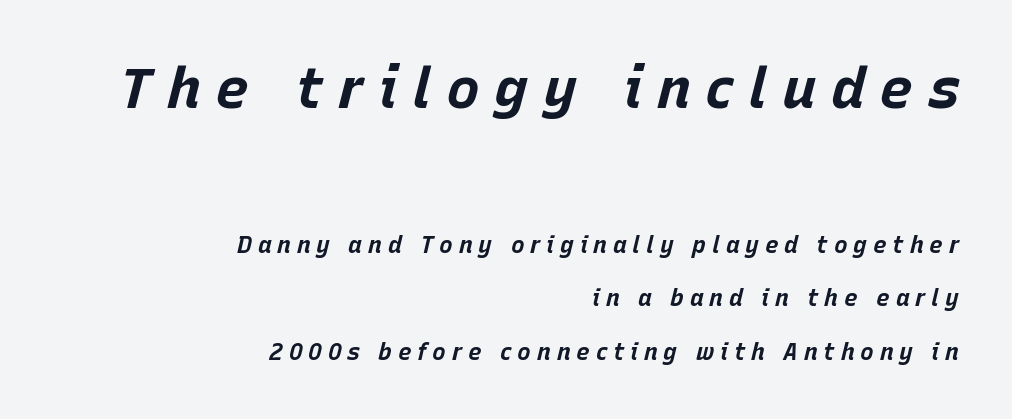
Tracking value appears strongly positive — letters spread wide. The passage is arranged like a letterhead date or caption credit — flush right. Interline gaps are noticeably wide in this sample. Each letter keeps its own natural width here, so spacing adapts to shape. Larger block? The one above; the one below is distinctly smaller.
